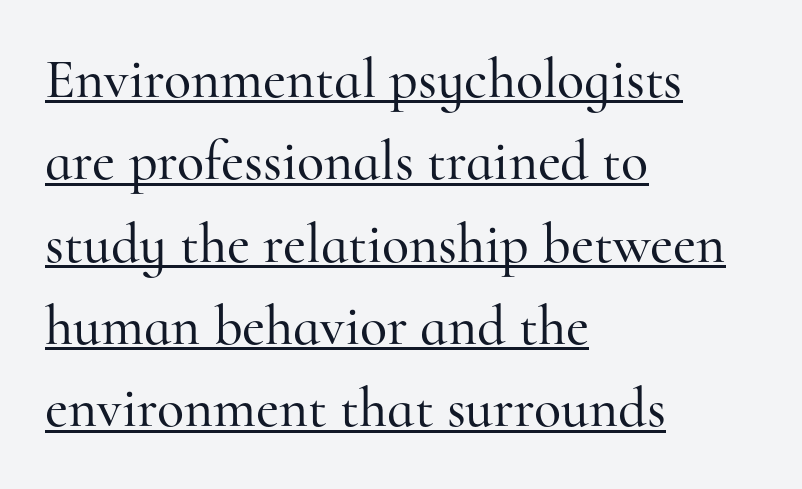
Q: Is the text italic (slanted)? A: No, it is upright.
Q: Is the typeface a serif or a sans-serif typeface? A: Serif.
Q: Is the text underlined? A: Yes.
Q: How is the paragraph aligned? A: Left-aligned.
Q: Is the spacing between letters normal or unusually wide? A: Normal.
Q: Is the spacing between lines tight, normal or loose? A: Normal.
Q: Width (condensed, normal, or wide)? A: Normal.
Q: Stroke contrast? A: High.
Q: x-height? A: Small.
Q: Monospaced? A: No.
